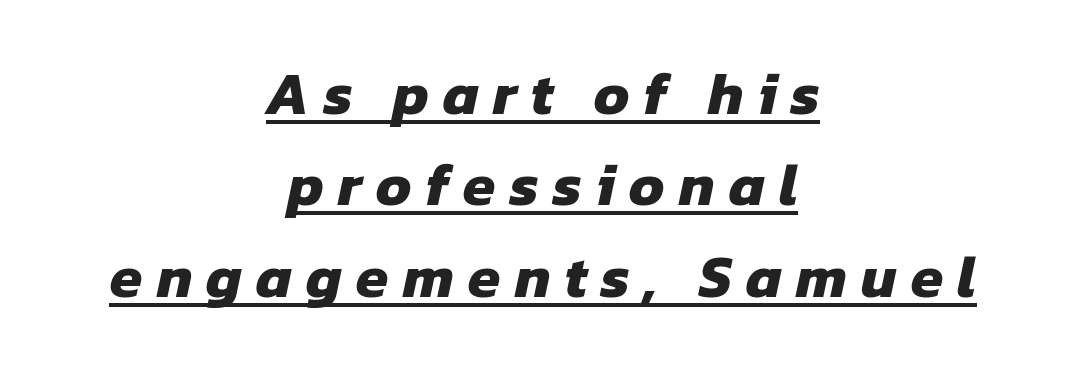
The image shows 59 px heavy sans-serif type; set centered, normal line spacing (1.55x), unusually wide letter spacing (+0.24 em), underlined; low stroke contrast and a medium x-height.
